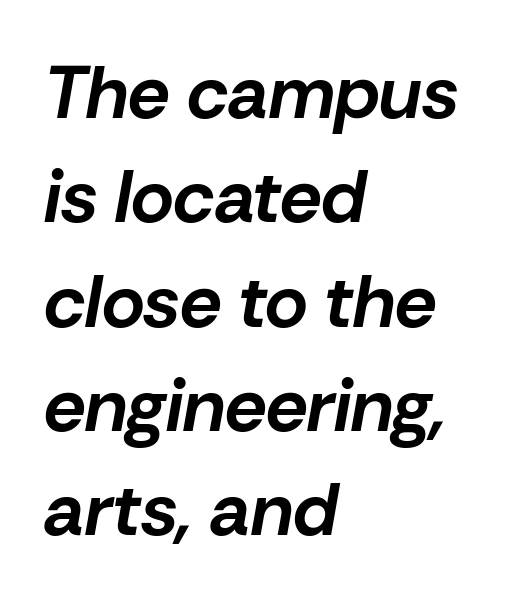
Q: Is the text bold? A: Yes.
Q: Is the text italic (slanted)? A: Yes, it leans right by about 10 degrees.
Q: Is the text underlined? A: No.
Q: How is the paragraph aligned? A: Left-aligned.
Q: Is the spacing between letters normal or unusually wide? A: Normal.
Q: Is the spacing between lines tight, normal or loose? A: Normal.
Q: Width (condensed, normal, or wide)? A: Normal.
Q: Stroke contrast? A: Low.
Q: x-height? A: Medium.
Q: Monospaced? A: No.
